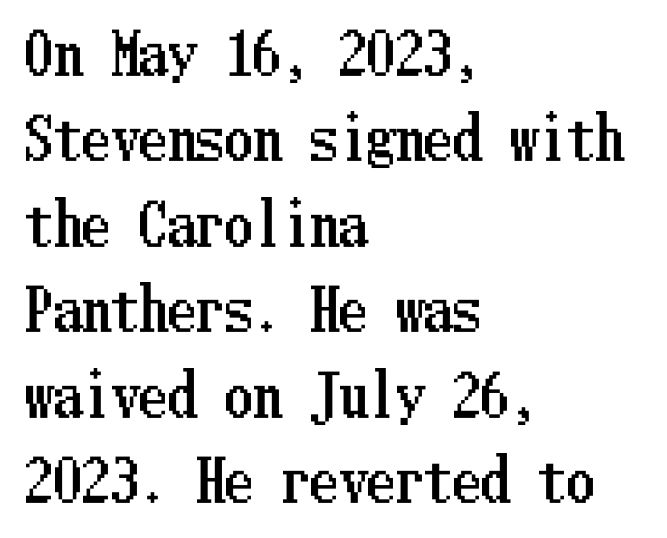
{"italic": "no", "width": "condensed", "stroke_contrast": "low", "x_height": "medium", "underline": "no", "align": "left", "line_spacing": "normal", "line_spacing_ratio": 1.5, "letter_spacing": "normal", "letter_spacing_em": 0.0, "glyph_px": 57}
